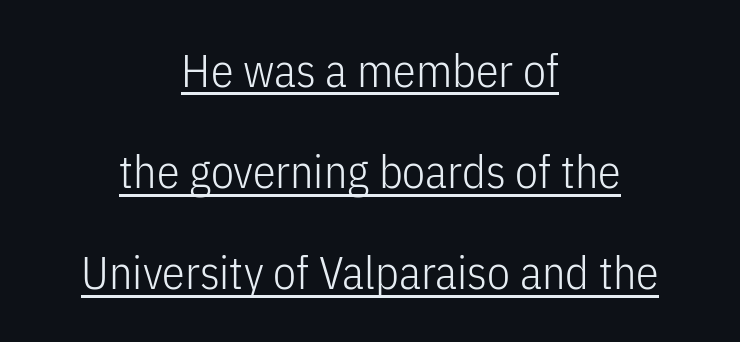
{"serif": "no", "italic": "no", "bold": "no", "weight": "light", "width": "condensed", "stroke_contrast": "low", "x_height": "medium", "monospaced": "no", "underline": "yes", "align": "center", "line_spacing": "loose", "line_spacing_ratio": 2.2, "letter_spacing": "normal", "letter_spacing_em": 0.0, "glyph_px": 46}
